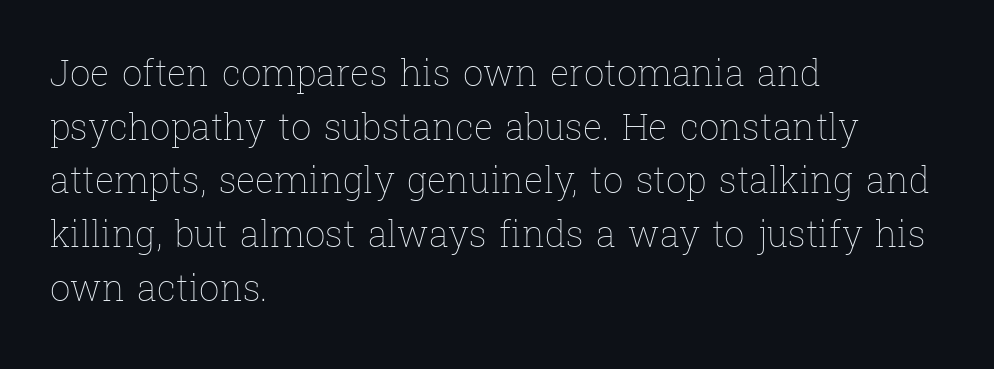
{"italic": "no", "bold": "no", "weight": "thin", "width": "normal", "stroke_contrast": "low", "x_height": "medium", "monospaced": "no", "underline": "no", "align": "left", "line_spacing": "normal", "line_spacing_ratio": 1.49, "letter_spacing": "normal", "letter_spacing_em": 0.0, "glyph_px": 36}
